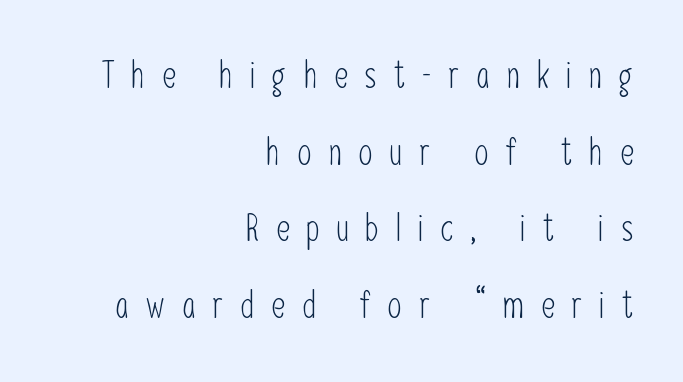
Q: Is the text bold? A: No.
Q: Is the text italic (slanted)? A: No, it is upright.
Q: Is the typeface a serif or a sans-serif typeface? A: Sans-serif.
Q: Is the text underlined? A: No.
Q: How is the paragraph aligned? A: Right-aligned.
Q: Is the spacing between letters normal or unusually wide? A: Unusually wide.
Q: Is the spacing between lines tight, normal or loose? A: Loose.
Q: Width (condensed, normal, or wide)? A: Condensed.
Q: Stroke contrast? A: Low.
Q: x-height? A: Medium.
Q: Monospaced? A: No.
